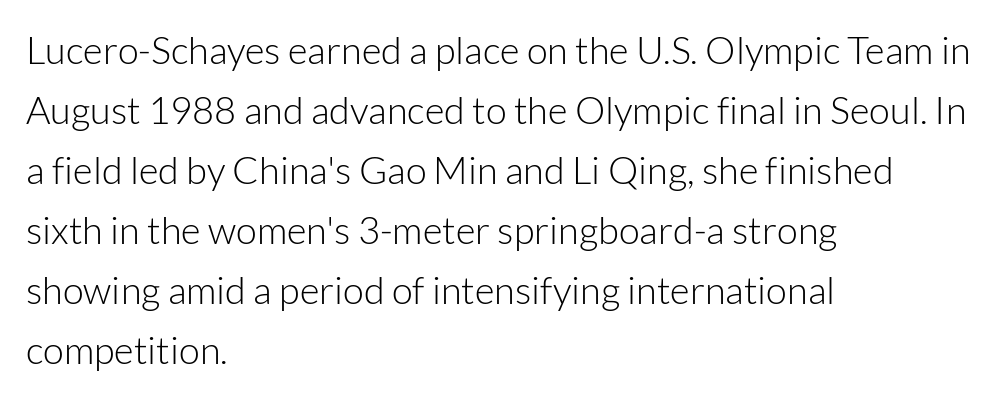
Plain, unruled lines of type. Serif or sans? Sans — the stroke terminals are bare. You could not count columns in this text — the font is proportionally spaced. The line-height multiplier appears to be the usual default.
